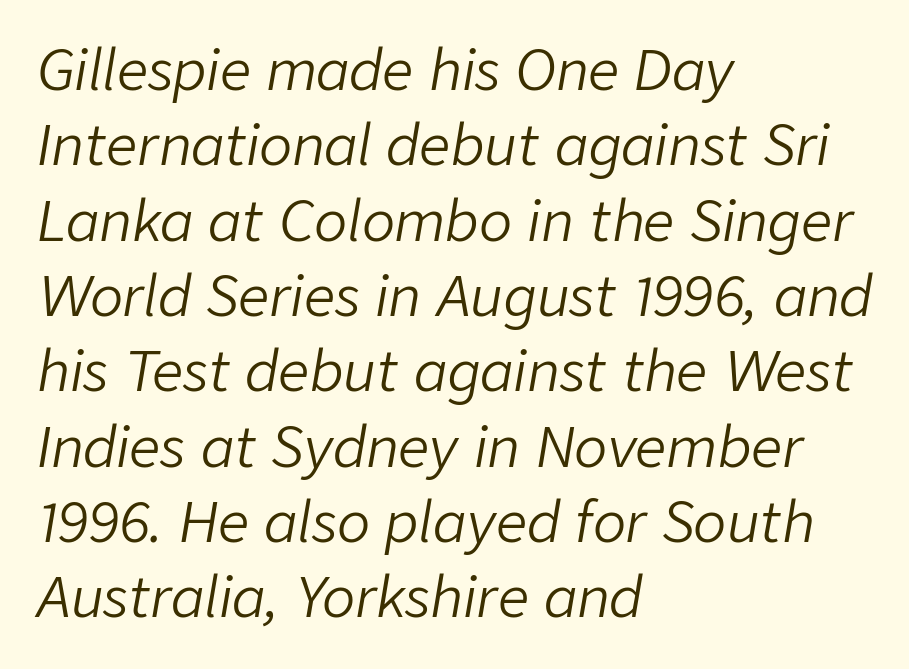
{"italic": "yes", "lean": "right", "slant_degrees": 9, "bold": "no", "weight": "light", "width": "normal", "stroke_contrast": "low", "x_height": "medium", "monospaced": "no", "underline": "no", "align": "left", "line_spacing": "normal", "line_spacing_ratio": 1.37, "letter_spacing": "normal", "letter_spacing_em": 0.0, "glyph_px": 55}
